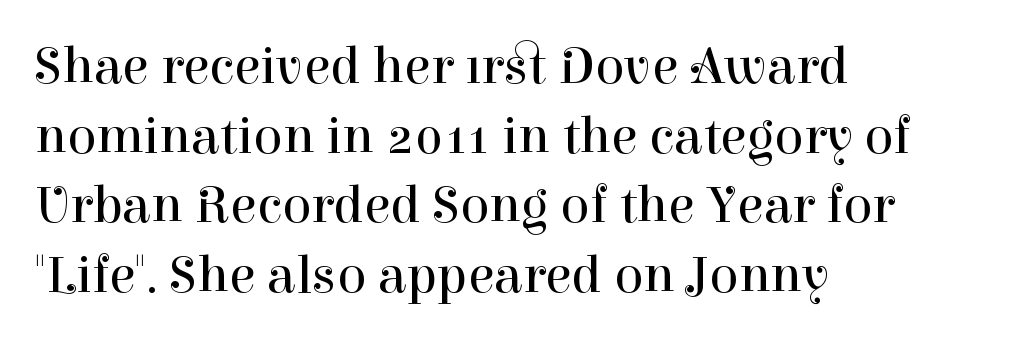
{"serif": "yes", "italic": "no", "bold": "no", "weight": "regular", "width": "normal", "stroke_contrast": "high", "x_height": "medium", "monospaced": "no", "underline": "no", "align": "left", "line_spacing": "normal", "line_spacing_ratio": 1.29, "letter_spacing": "normal", "letter_spacing_em": 0.0, "glyph_px": 54}
